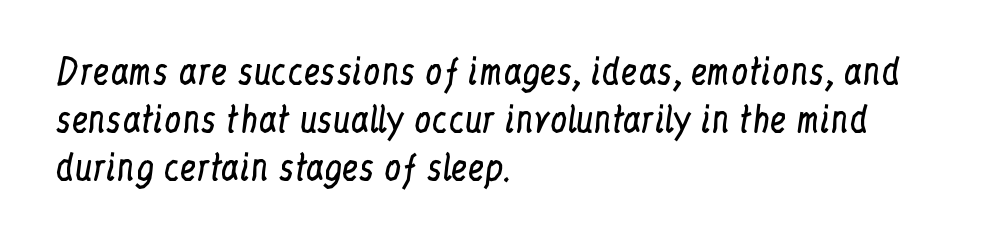
Each letter keeps its own natural width here, so spacing adapts to shape. The typesetter chose a ragged-right arrangement here. Each word holds together tightly as a unit, with standard inter-letter gaps. Stems here are at most as thick as an everyday book face. The rows are spaced the way most documents space them.
